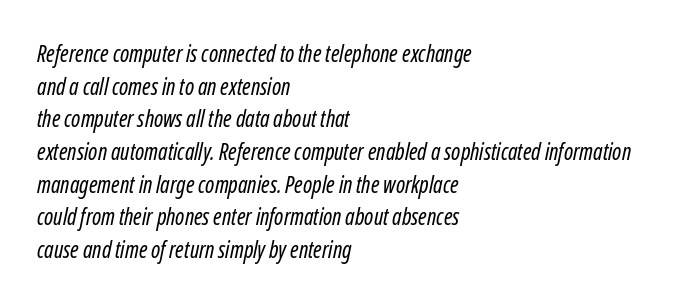
Q: Is the text bold? A: No.
Q: Is the text underlined? A: No.
Q: How is the paragraph aligned? A: Left-aligned.
Q: Is the spacing between letters normal or unusually wide? A: Normal.
Q: Is the spacing between lines tight, normal or loose? A: Normal.
